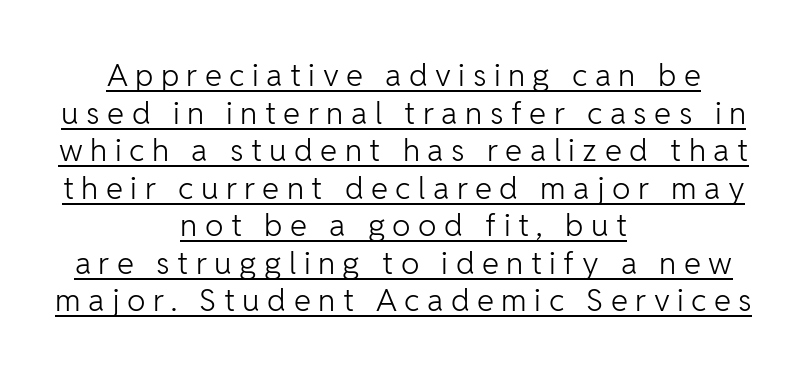
{"serif": "no", "italic": "no", "bold": "no", "weight": "light", "width": "normal", "stroke_contrast": "low", "x_height": "medium", "monospaced": "no", "underline": "yes", "align": "center", "line_spacing_ratio": 1.21, "letter_spacing": "wide", "letter_spacing_em": 0.24, "glyph_px": 31}
